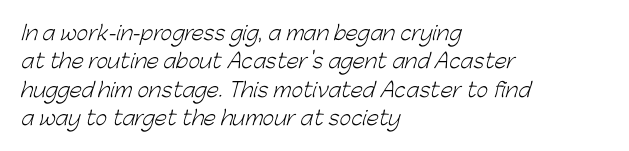
Q: Is the text bold? A: No.
Q: Is the text underlined? A: No.
Q: How is the paragraph aligned? A: Left-aligned.
Q: Is the spacing between letters normal or unusually wide? A: Normal.
Q: Is the spacing between lines tight, normal or loose? A: Normal.
